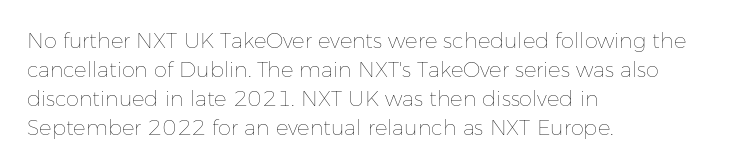
Letters rest on an invisible, unmarked baseline. Heaviness? Minimal to ordinary, like unemphasized prose. The rendering anchors every line to the left-hand side. The line-height multiplier appears to be the usual default.
